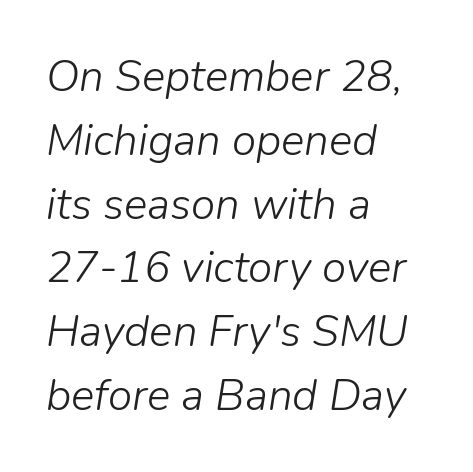
Q: Is the text bold? A: No.
Q: Is the text italic (slanted)? A: Yes, it leans right by about 9 degrees.
Q: Is the text underlined? A: No.
Q: How is the paragraph aligned? A: Left-aligned.
Q: Is the spacing between letters normal or unusually wide? A: Normal.
Q: Is the spacing between lines tight, normal or loose? A: Normal.
Q: Width (condensed, normal, or wide)? A: Normal.
Q: Stroke contrast? A: Low.
Q: x-height? A: Medium.
Q: Monospaced? A: No.
